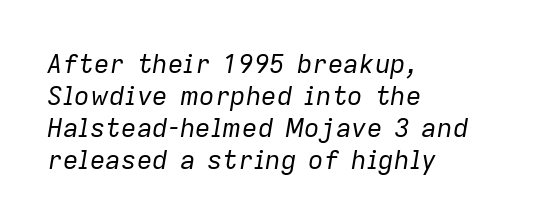
The image shows 26 px text type, italic (leaning right); set left-aligned, line spacing 1.23x, normal letter spacing, not underlined.
